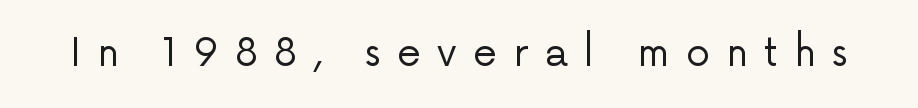
Q: Is the text bold? A: No.
Q: Is the text italic (slanted)? A: No, it is upright.
Q: Is the typeface a serif or a sans-serif typeface? A: Sans-serif.
Q: Is the text underlined? A: No.
Q: Is the spacing between letters normal or unusually wide? A: Unusually wide.
Q: Width (condensed, normal, or wide)? A: Normal.
Q: Stroke contrast? A: Low.
Q: x-height? A: Medium.
Q: Monospaced? A: No.
